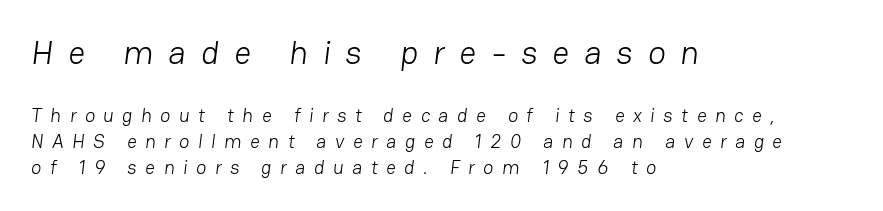
A clean baseline with only descenders dipping below it. The letters advance in unequal steps, a hallmark of proportional type. The text was rendered using a sans face with plain stroke endings. Substantial extra tracking has been applied to these lines.
